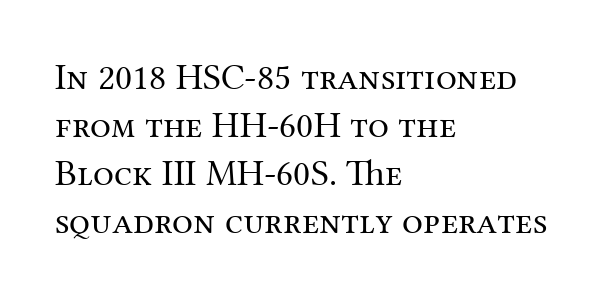
{"serif": "yes", "italic": "no", "bold": "no", "weight": "regular", "width": "normal", "stroke_contrast": "medium", "x_height": "medium", "monospaced": "no", "underline": "no", "align": "left", "line_spacing": "normal", "line_spacing_ratio": 1.3, "letter_spacing": "normal", "letter_spacing_em": 0.0, "glyph_px": 37}
